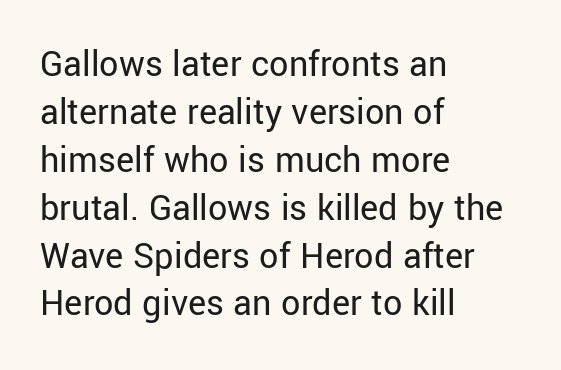
Q: Is the text bold? A: No.
Q: Is the text italic (slanted)? A: No, it is upright.
Q: Is the typeface a serif or a sans-serif typeface? A: Sans-serif.
Q: Is the text underlined? A: No.
Q: How is the paragraph aligned? A: Left-aligned.
Q: Is the spacing between letters normal or unusually wide? A: Normal.
Q: Is the spacing between lines tight, normal or loose? A: Normal.
Q: Width (condensed, normal, or wide)? A: Normal.
Q: Stroke contrast? A: Low.
Q: x-height? A: Medium.
Q: Monospaced? A: No.
